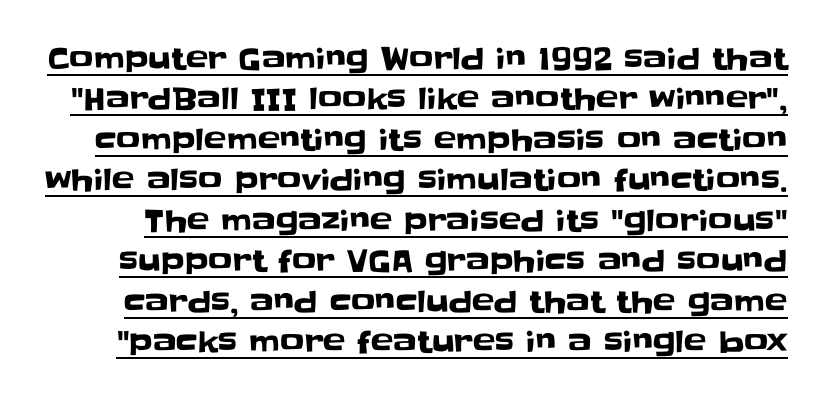
{"serif": "no", "italic": "no", "width": "normal", "stroke_contrast": "low", "x_height": "large", "monospaced": "no", "underline": "yes", "line_spacing": "normal", "line_spacing_ratio": 1.35, "letter_spacing": "normal", "letter_spacing_em": 0.0, "glyph_px": 30}
